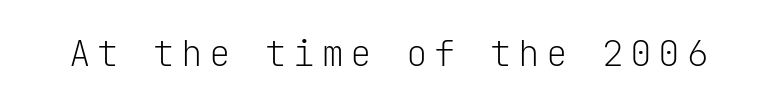
Q: Is the text bold? A: No.
Q: Is the text italic (slanted)? A: No, it is upright.
Q: Is the typeface a serif or a sans-serif typeface? A: Sans-serif.
Q: Is the text underlined? A: No.
Q: Width (condensed, normal, or wide)? A: Normal.
Q: Stroke contrast? A: Low.
Q: x-height? A: Medium.
Q: Monospaced? A: Yes.
